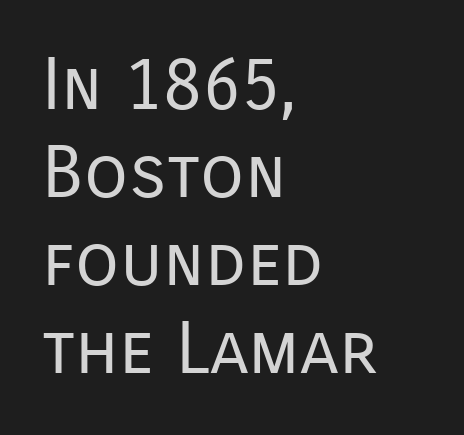
The image shows 72 px regular-weight sans-serif type, upright; set left-aligned, line spacing 1.22x, normal letter spacing, not underlined; low stroke contrast and a medium x-height.
